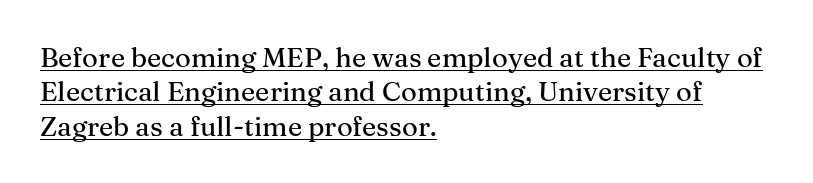
Casual observation: everything's shoved over to the left. A typesetter would call this zero additional tracking. Every stem runs plumb, perpendicular to the baseline. Compared with undecorated copy, this sample adds a rule below the words. Each new line begins a customary step beneath the previous one.
